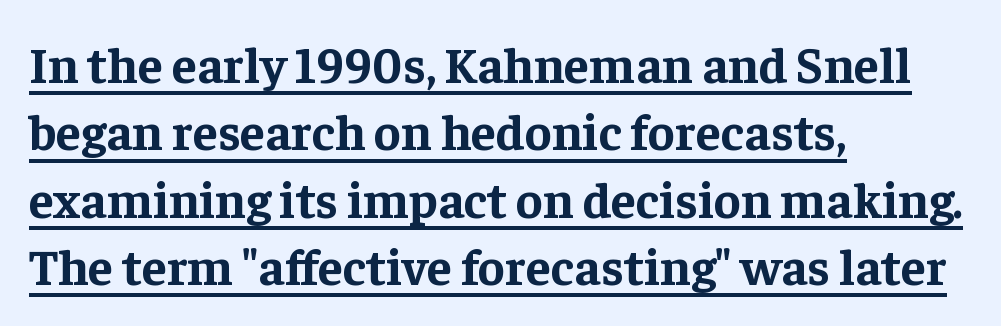
{"serif": "yes", "italic": "no", "bold": "yes", "weight": "bold", "width": "normal", "stroke_contrast": "low", "x_height": "medium", "monospaced": "no", "underline": "yes", "align": "left", "line_spacing": "normal", "line_spacing_ratio": 1.32, "letter_spacing": "normal", "letter_spacing_em": 0.0, "glyph_px": 51}
